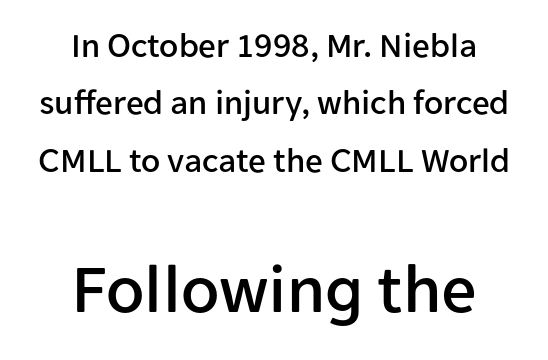
Are there feet on the stems? There aren't — it's a sans. Nobody touched the tracking dial on this one. The whitespace from short lines is split evenly between both sides. Normally led — the rows are evenly, conventionally spaced.
